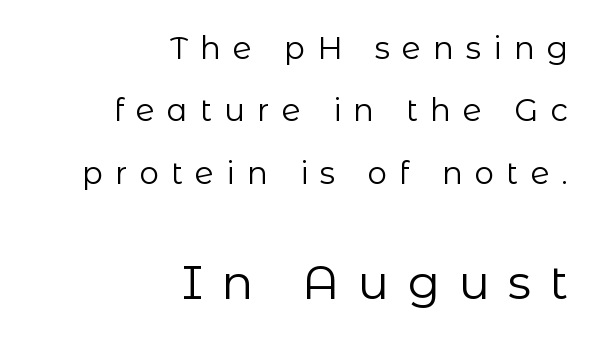
{"serif": "no", "italic": "no", "bold": "no", "weight": "regular", "width": "normal", "stroke_contrast": "low", "x_height": "medium", "monospaced": "no", "underline": "no", "align": "right", "line_spacing": "loose", "line_spacing_ratio": 2.01, "letter_spacing": "wide", "letter_spacing_em": 0.39, "larger_block": "second", "size_ratio": 1.52, "glyph_px": 47}
